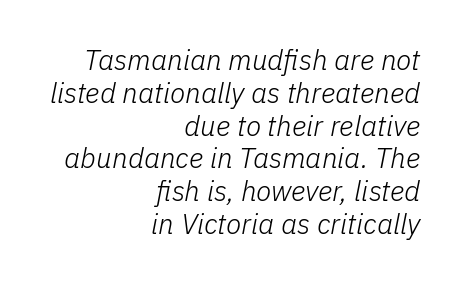
{"italic": "yes", "lean": "right", "slant_degrees": 11, "bold": "no", "weight": "light", "width": "normal", "stroke_contrast": "low", "x_height": "medium", "monospaced": "no", "underline": "no", "align": "right", "line_spacing_ratio": 1.17, "letter_spacing": "normal", "letter_spacing_em": 0.0, "glyph_px": 28}
